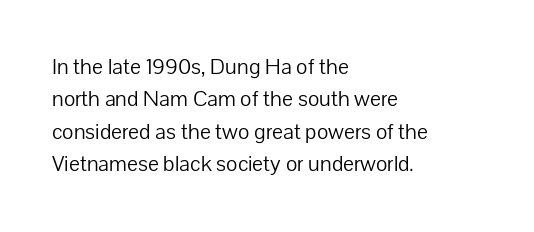
The image shows 23 px text type, upright; set left-aligned, normal line spacing (1.41x), normal letter spacing, not underlined.
